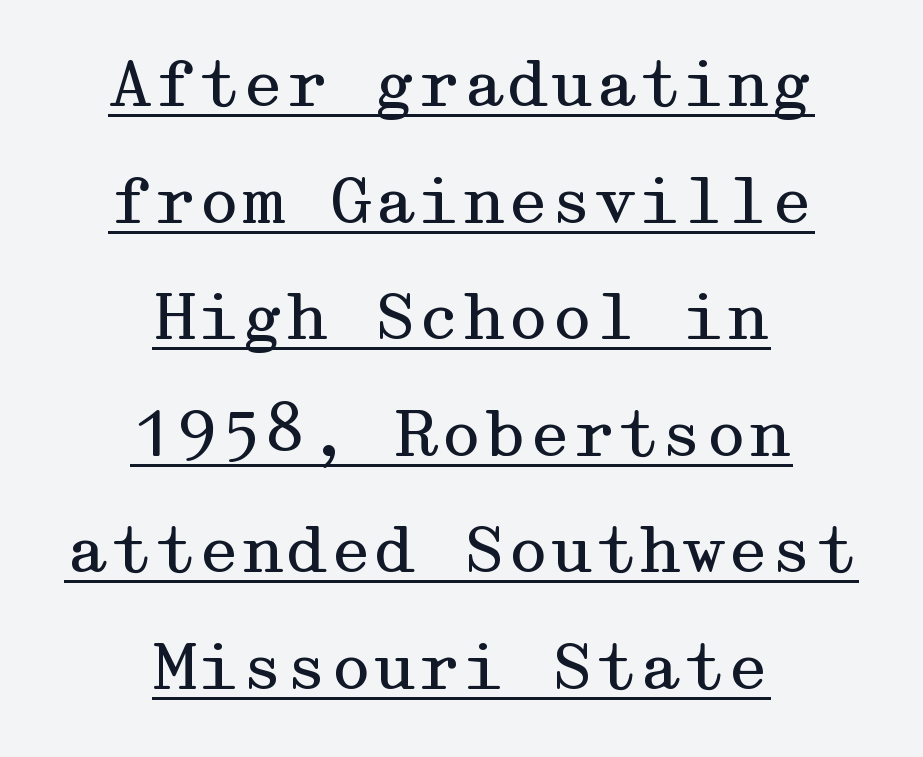
The image shows 63 px regular-weight, wide serif type, upright; set centered, line spacing 1.85x, normal letter spacing, underlined; medium stroke contrast and a medium x-height.
